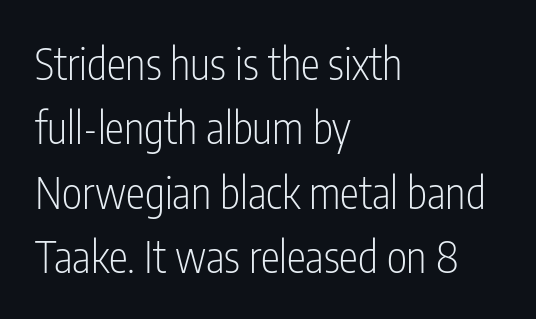
The image shows 43 px light, condensed sans-serif type, upright; set left-aligned, normal line spacing (1.5x), normal letter spacing, not underlined; low stroke contrast and a medium x-height.
